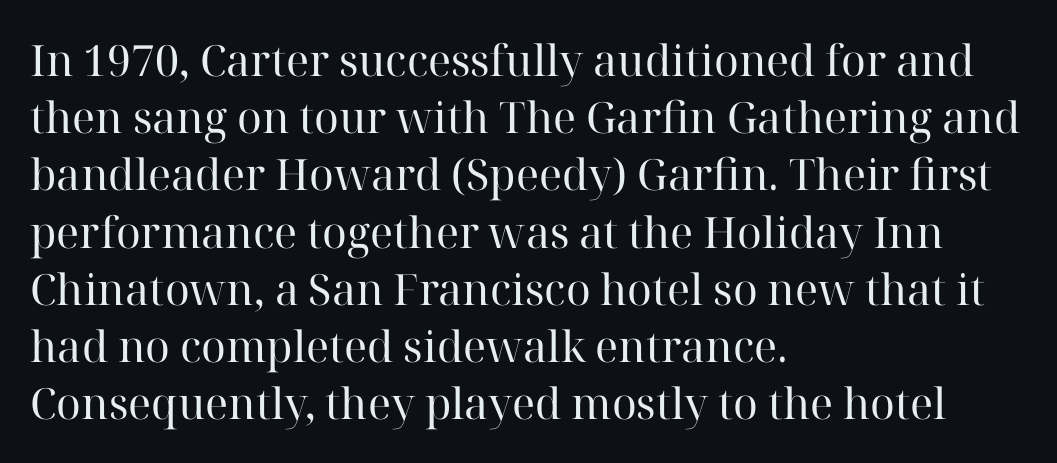
{"serif": "yes", "italic": "no", "bold": "no", "weight": "regular", "width": "normal", "stroke_contrast": "high", "x_height": "medium", "monospaced": "no", "underline": "no", "align": "left", "line_spacing": "normal", "line_spacing_ratio": 1.33, "letter_spacing": "normal", "letter_spacing_em": 0.0, "glyph_px": 43}
